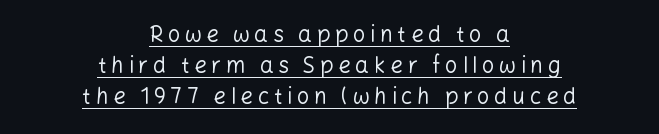
The image shows 22 px text type, upright; set centered, normal line spacing (1.42x), unusually wide letter spacing (+0.21 em), underlined.
